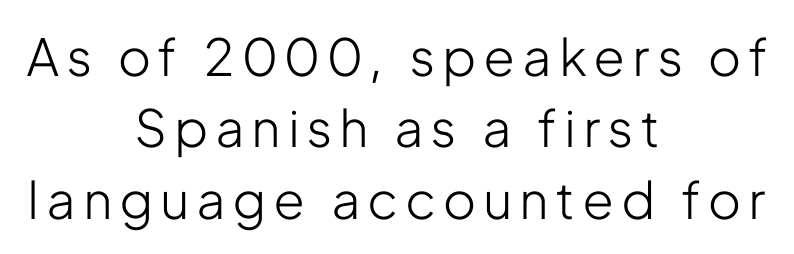
{"serif": "no", "italic": "no", "bold": "no", "weight": "light", "width": "condensed", "stroke_contrast": "low", "x_height": "medium", "monospaced": "no", "underline": "no", "align": "center", "line_spacing": "normal", "line_spacing_ratio": 1.4, "glyph_px": 51}
